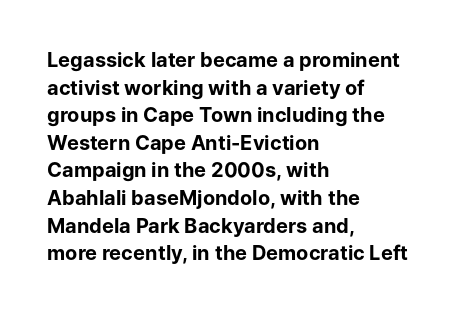
Q: Is the text bold? A: Yes.
Q: Is the text italic (slanted)? A: No, it is upright.
Q: Is the text underlined? A: No.
Q: How is the paragraph aligned? A: Left-aligned.
Q: Is the spacing between letters normal or unusually wide? A: Normal.
Q: Is the spacing between lines tight, normal or loose? A: Normal.
